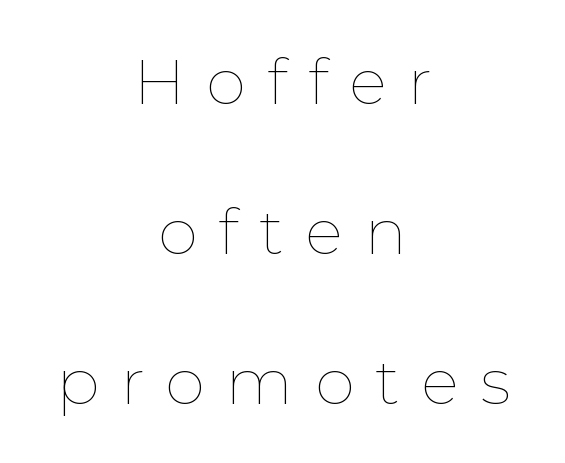
The letters advance in unequal steps, a hallmark of proportional type. Posture: vertical. Has an underline been added? It has not. If you folded the block vertically in half, each line would mirror itself in length. Summary of weight: not heavy and not bold.
